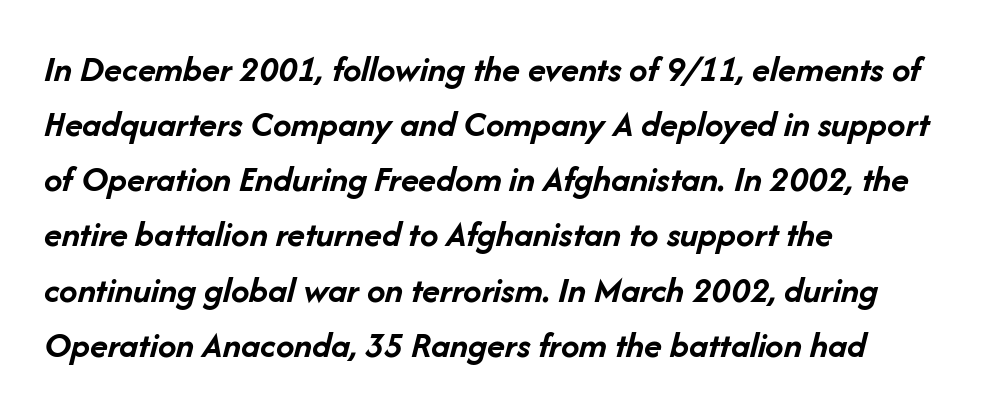
The image shows 37 px semibold type, italic (leaning right); set left-aligned, normal line spacing (1.49x), normal letter spacing, not underlined; low stroke contrast and a medium x-height.
